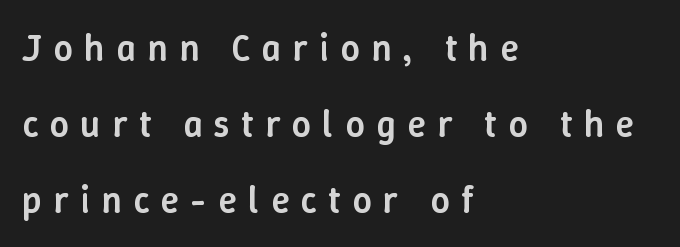
These lines were composed using upright roman letters. Students, observe: this is what heavily led, spacious text looks like. The paragraph has a hard left edge and a soft right edge. Do the characters align in a grid? No, the font is proportional. Each word looks stretched out because of the extra space between its letters. Firm but not heavy-handed strokes: this text is semibold.
